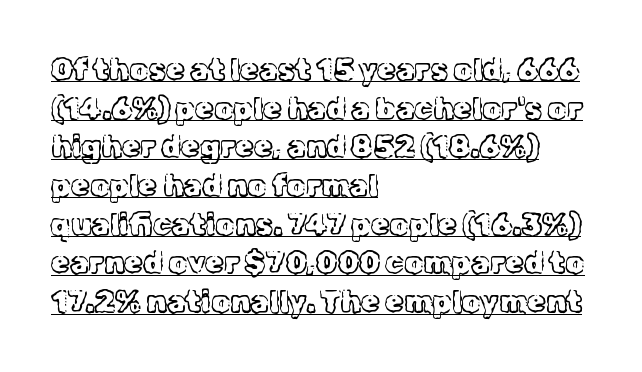
The image shows 30 px light serif type, upright; set left-aligned, normal line spacing (1.29x), normal letter spacing, underlined; a medium x-height.
